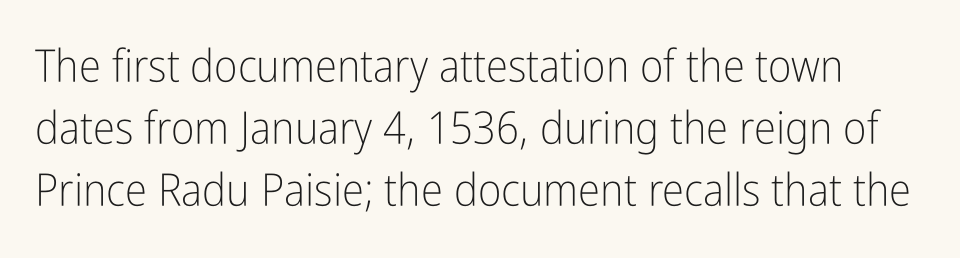
The image shows 45 px light, condensed sans-serif type, upright; set normal line spacing (1.38x), normal letter spacing, not underlined; low stroke contrast and a medium x-height.
